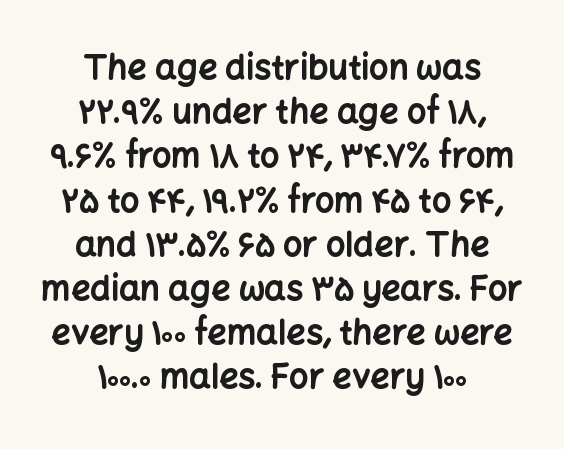
Q: Is the text bold? A: Yes.
Q: Is the text italic (slanted)? A: No, it is upright.
Q: Is the typeface a serif or a sans-serif typeface? A: Sans-serif.
Q: Is the text underlined? A: No.
Q: How is the paragraph aligned? A: Centered.
Q: Is the spacing between letters normal or unusually wide? A: Normal.
Q: Is the spacing between lines tight, normal or loose? A: Normal.
Q: Width (condensed, normal, or wide)? A: Normal.
Q: Stroke contrast? A: Low.
Q: x-height? A: Medium.
Q: Monospaced? A: No.
